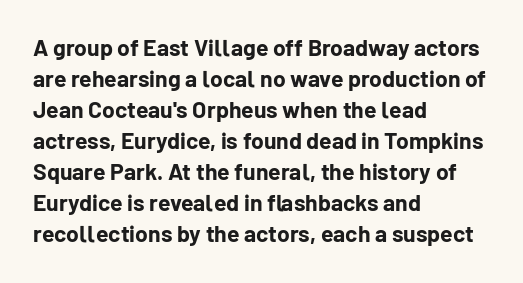
The image shows 23 px bold type, upright; set left-aligned, normal line spacing (1.35x), normal letter spacing, not underlined.
